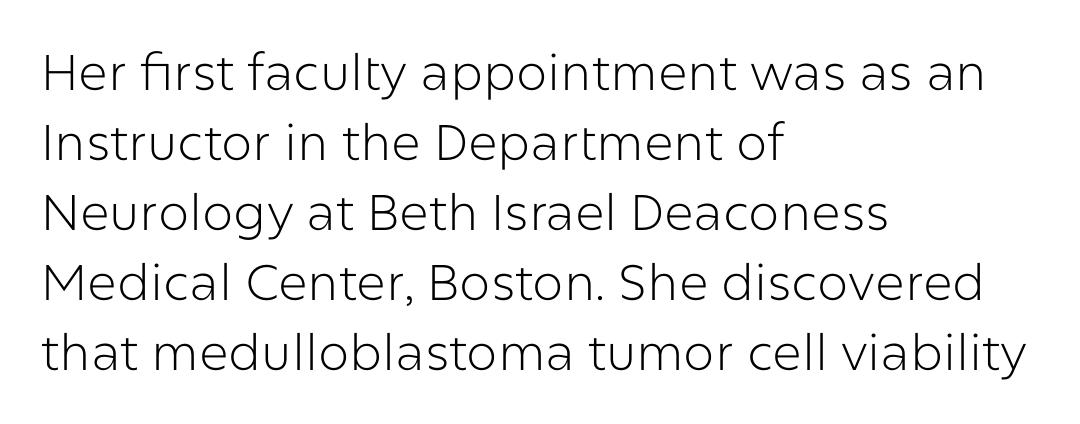
The image shows 50 px light sans-serif type, upright; set left-aligned, normal line spacing (1.4x), normal letter spacing, not underlined; low stroke contrast and a medium x-height.
